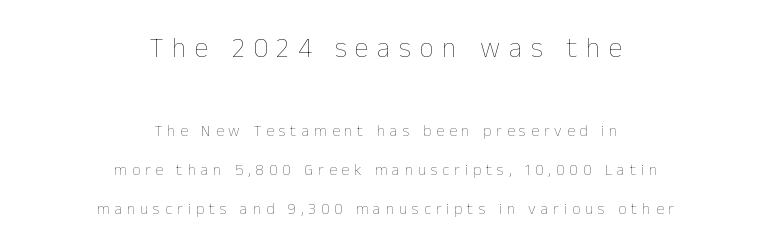
{"italic": "no", "bold": "no", "weight": "thin", "width": "normal", "stroke_contrast": "low", "x_height": "medium", "monospaced": "no", "underline": "no", "align": "center", "line_spacing": "loose", "line_spacing_ratio": 2.43, "letter_spacing": "wide", "letter_spacing_em": 0.31, "larger_block": "first", "size_ratio": 1.75, "glyph_px": 28}
